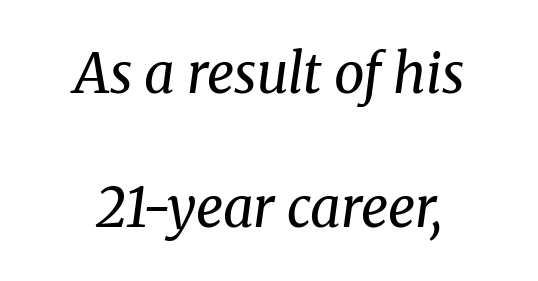
{"serif": "yes", "italic": "yes", "lean": "right", "slant_degrees": 8, "bold": "no", "weight": "regular", "width": "normal", "stroke_contrast": "medium", "x_height": "medium", "monospaced": "no", "underline": "no", "align": "center", "line_spacing": "loose", "line_spacing_ratio": 2.48, "letter_spacing": "normal", "letter_spacing_em": 0.0, "glyph_px": 54}
